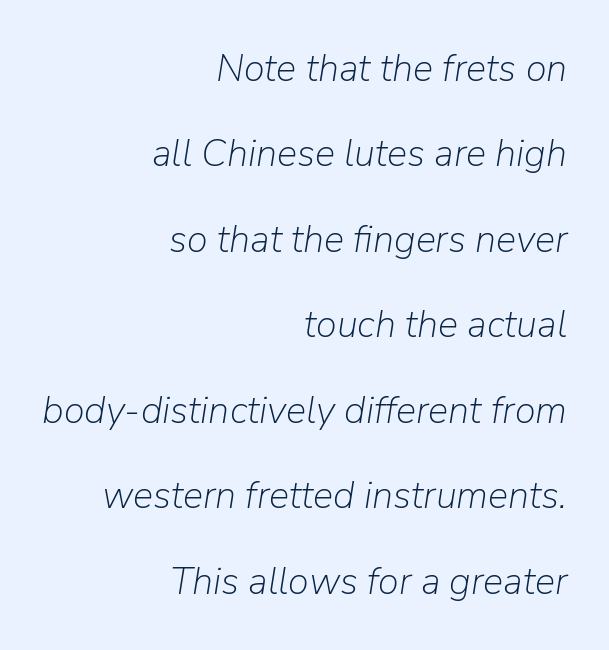
The passage is arranged like a letterhead date or caption credit — flush right. Reading down the column, the eye jumps a long way to each next line. Underlining? Definitely not there. The weight would be labelled regular, book, light, or lighter still.
